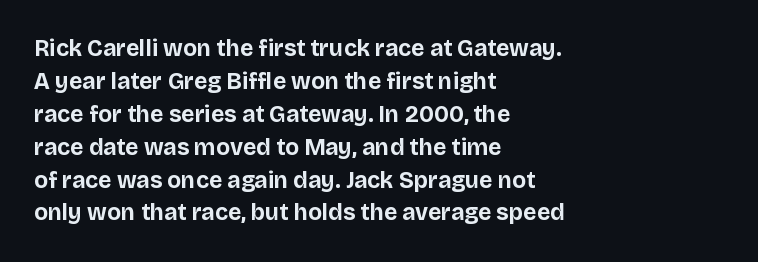
The gaps between neighbouring characters are ordinary and unremarkable. A dark, heavy texture on the line: the type is bold. Leftover space on each line is placed entirely after the last word. Reading down the column, the eye jumps a familiar distance to each next line. This is the regular roman posture of the typeface.
